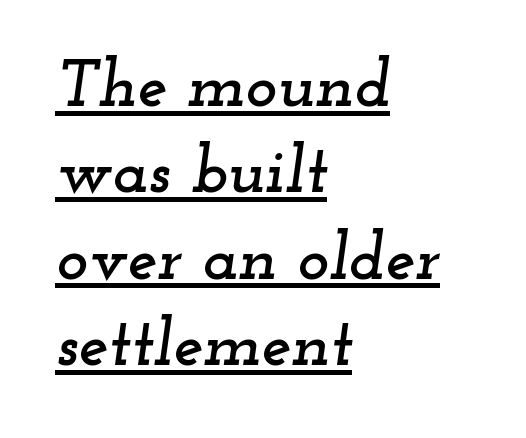
The image shows 67 px wide serif type, italic (leaning right); set left-aligned, normal line spacing (1.29x), normal letter spacing, underlined; low stroke contrast and a small x-height.
